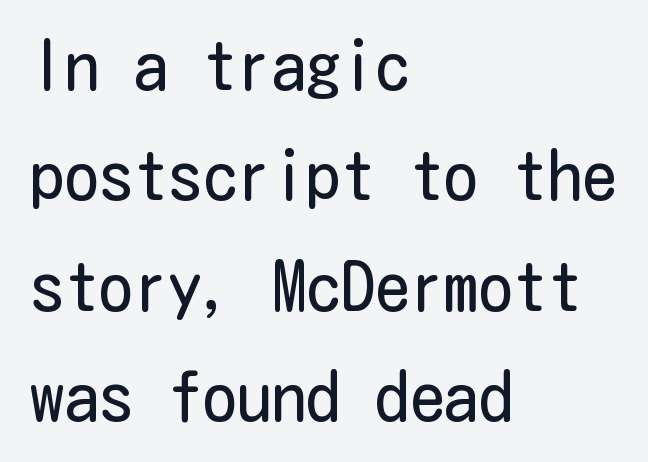
{"serif": "no", "italic": "no", "bold": "no", "weight": "regular", "width": "condensed", "stroke_contrast": "low", "x_height": "medium", "underline": "no", "align": "left", "line_spacing": "normal", "line_spacing_ratio": 1.6, "letter_spacing": "normal", "letter_spacing_em": 0.0, "glyph_px": 69}
